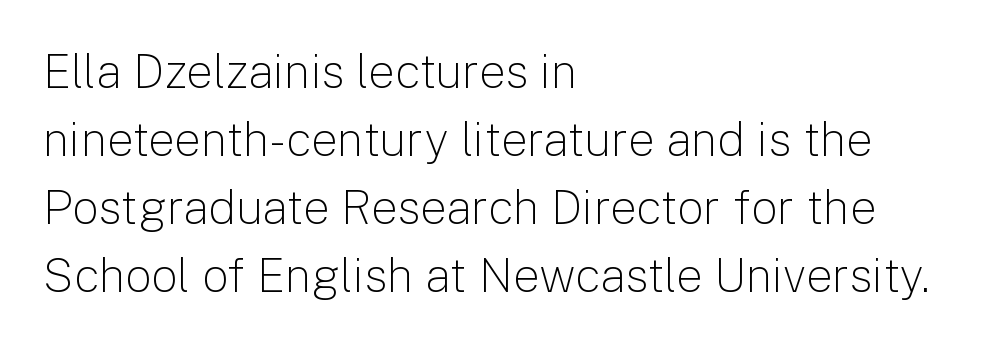
{"serif": "no", "italic": "no", "bold": "no", "weight": "light", "width": "normal", "stroke_contrast": "low", "x_height": "medium", "monospaced": "no", "underline": "no", "align": "left", "line_spacing": "normal", "line_spacing_ratio": 1.45, "letter_spacing": "normal", "letter_spacing_em": 0.0, "glyph_px": 47}
